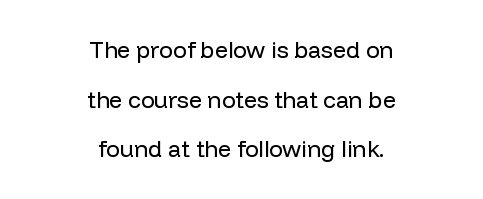
{"italic": "no", "bold": "no", "underline": "no", "align": "center", "line_spacing": "loose", "line_spacing_ratio": 2.16, "letter_spacing": "normal", "letter_spacing_em": 0.0, "glyph_px": 23}
